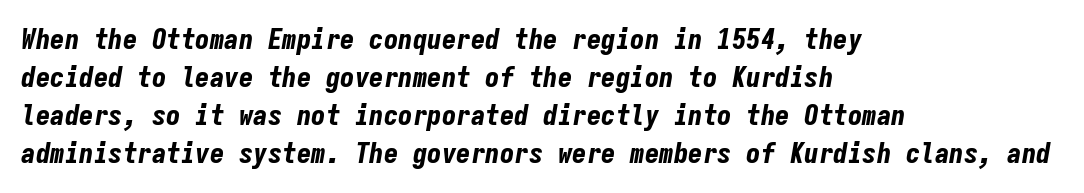
Q: Is the text bold? A: Yes.
Q: Is the text italic (slanted)? A: Yes, it leans right by about 9 degrees.
Q: Is the text underlined? A: No.
Q: How is the paragraph aligned? A: Left-aligned.
Q: Is the spacing between letters normal or unusually wide? A: Normal.
Q: Is the spacing between lines tight, normal or loose? A: Normal.
Q: Width (condensed, normal, or wide)? A: Condensed.
Q: Stroke contrast? A: Low.
Q: x-height? A: Medium.
Q: Monospaced? A: Yes.
